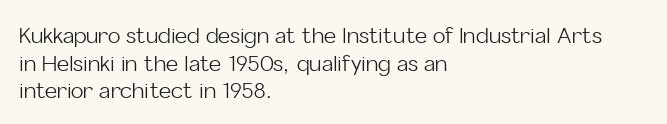
Teacher's note: observe the even left margin — that is flush-left alignment. The line texture is even and compact thanks to regular tracking. The lettering stays uniformly vertical, giving the passage a roman look. The baseline area is clear.
